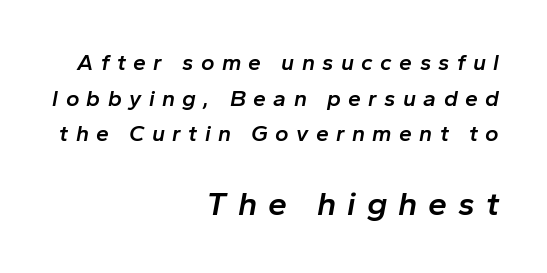
{"italic": "yes", "lean": "right", "slant_degrees": 10, "bold": "semi", "weight": "semibold", "width": "normal", "stroke_contrast": "low", "x_height": "medium", "monospaced": "no", "underline": "no", "align": "right", "line_spacing": "normal", "line_spacing_ratio": 1.55, "letter_spacing": "wide", "letter_spacing_em": 0.32, "larger_block": "second", "size_ratio": 1.48, "glyph_px": 34}
